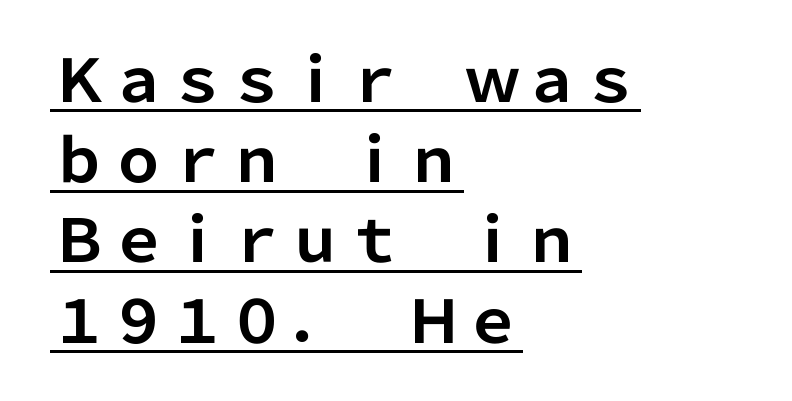
Q: Is the text bold? A: Yes.
Q: Is the text italic (slanted)? A: No, it is upright.
Q: Is the typeface a serif or a sans-serif typeface? A: Sans-serif.
Q: Is the text underlined? A: Yes.
Q: How is the paragraph aligned? A: Left-aligned.
Q: Is the spacing between letters normal or unusually wide? A: Normal.
Q: Is the spacing between lines tight, normal or loose? A: Normal.
Q: Width (condensed, normal, or wide)? A: Normal.
Q: Stroke contrast? A: Low.
Q: x-height? A: Medium.
Q: Monospaced? A: No.
